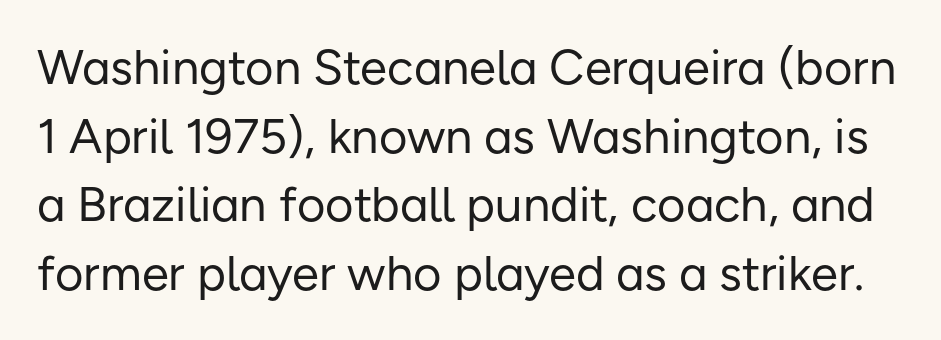
Check where the strokes stop: nothing finishes them off — pure sans. When letters stand straight like this, we call the style roman or upright. Weight: regular or lighter. The line-height multiplier appears to be the usual default.
